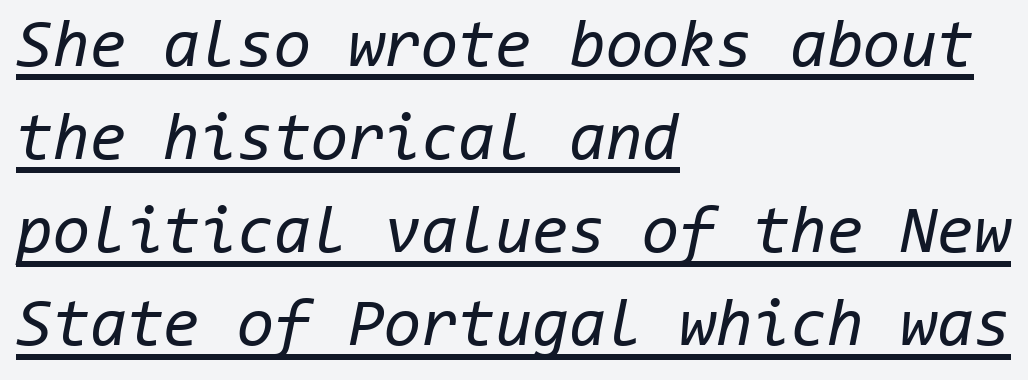
{"italic": "yes", "lean": "right", "slant_degrees": 11, "bold": "no", "weight": "regular", "width": "normal", "stroke_contrast": "low", "x_height": "medium", "monospaced": "yes", "underline": "yes", "align": "left", "line_spacing": "normal", "line_spacing_ratio": 1.39, "letter_spacing": "normal", "letter_spacing_em": 0.0, "glyph_px": 67}
